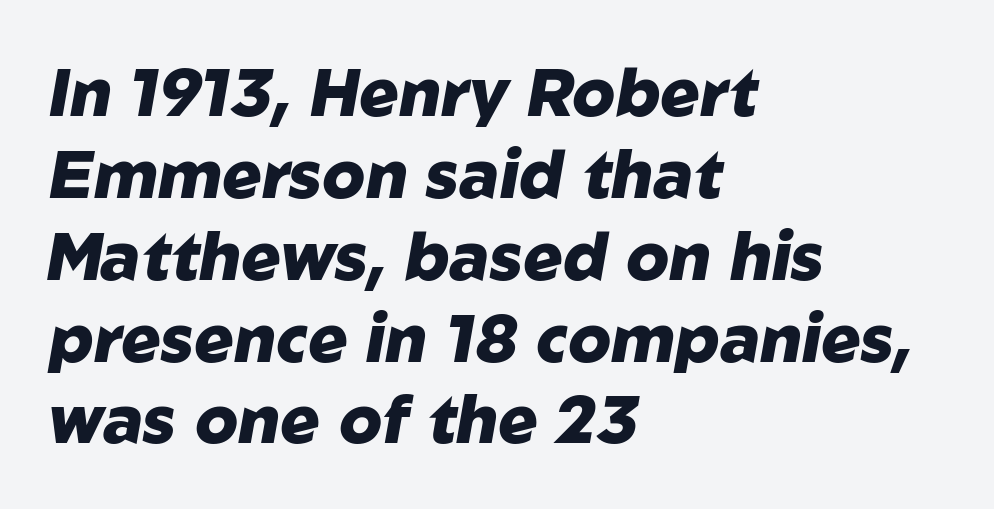
Varying glyph widths throughout — classic text-font behaviour. Leftover space on each line is placed entirely after the last word. Heft: maximum for text — a bold. You can tell it's italic because the verticals aren't actually vertical. No word sits above an underline. How are the letters spaced? Ordinarily, with no added tracking.
